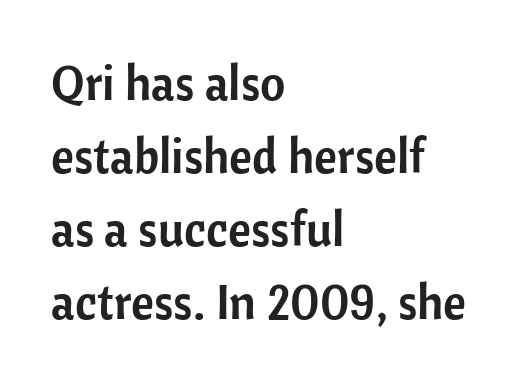
{"serif": "no", "italic": "no", "width": "normal", "stroke_contrast": "low", "x_height": "medium", "monospaced": "no", "underline": "no", "align": "left", "line_spacing": "normal", "line_spacing_ratio": 1.49, "letter_spacing": "normal", "letter_spacing_em": 0.0, "glyph_px": 49}
